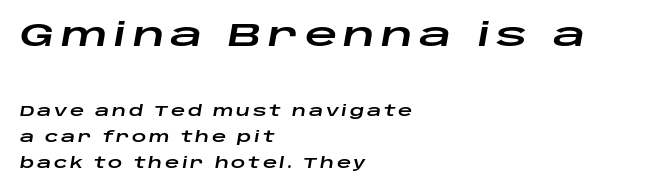
{"italic": "yes", "lean": "right", "slant_degrees": 10, "width": "wide", "stroke_contrast": "low", "x_height": "large", "monospaced": "no", "underline": "no", "align": "left", "line_spacing_ratio": 1.84, "larger_block": "first", "size_ratio": 2.29, "glyph_px": 32}
